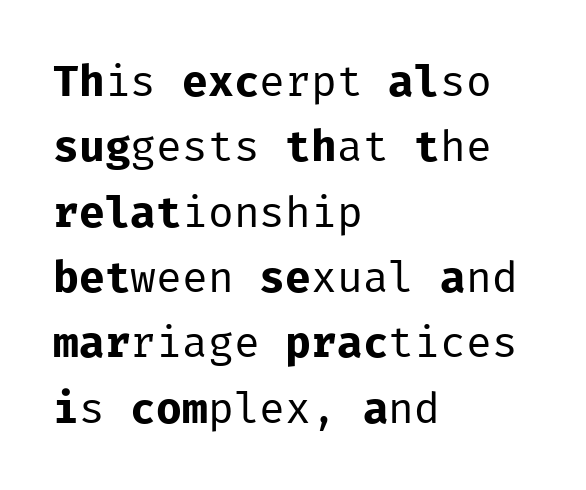
Italic? Not at all — the glyphs are vertical. The space directly below the letters is spotless. No feet cap the strokes, marking this as sans-serif type. Summary of vertical rhythm: regular, with standard interline spacing. The tracking reads as untouched default to a designer's eye. A classic flush-left, rag-right setting is used for this passage.
